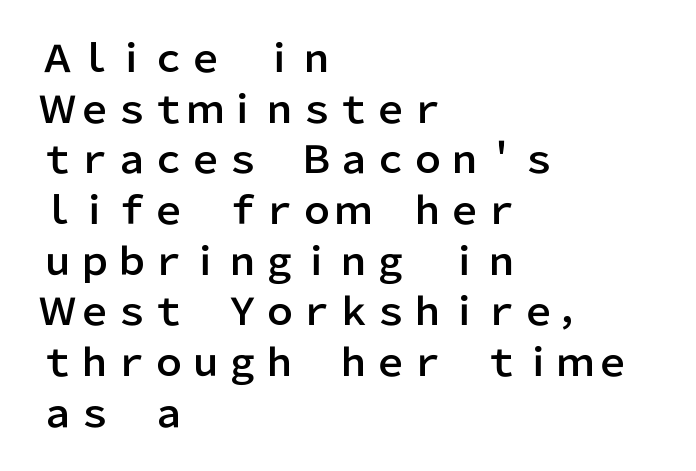
The image shows 37 px sans-serif type, upright; set left-aligned, normal line spacing (1.37x), normal letter spacing, not underlined; low stroke contrast and a medium x-height.
